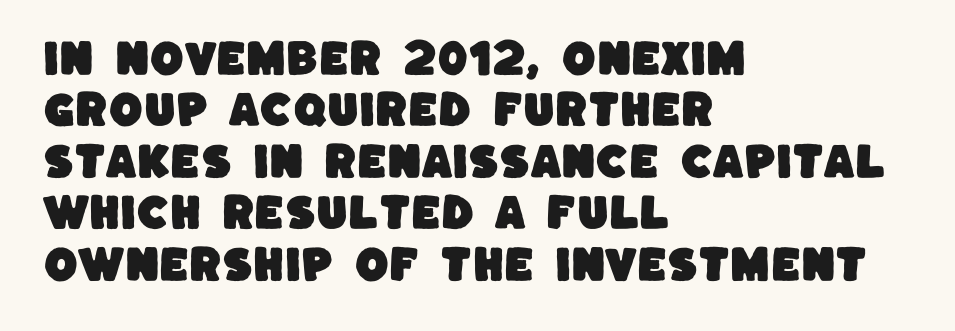
Q: Is the typeface a serif or a sans-serif typeface? A: Sans-serif.
Q: Is the text underlined? A: No.
Q: How is the paragraph aligned? A: Left-aligned.
Q: Is the spacing between letters normal or unusually wide? A: Normal.
Q: Is the spacing between lines tight, normal or loose? A: Normal.
Q: Width (condensed, normal, or wide)? A: Normal.
Q: Stroke contrast? A: Low.
Q: x-height? A: Large.
Q: Monospaced? A: No.
